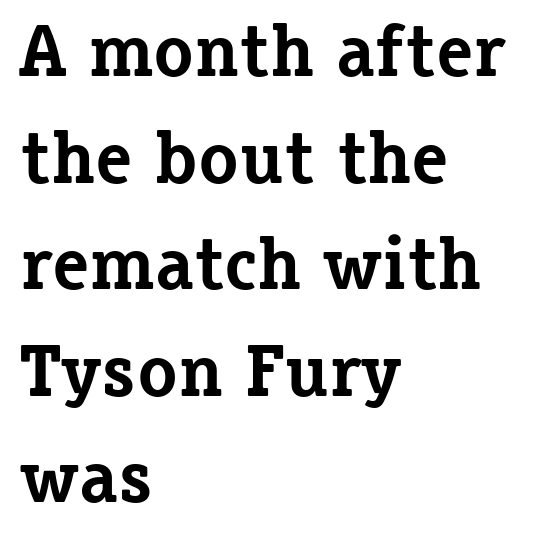
{"serif": "yes", "italic": "no", "bold": "yes", "weight": "bold", "width": "normal", "stroke_contrast": "low", "x_height": "medium", "monospaced": "no", "underline": "no", "align": "left", "line_spacing": "normal", "line_spacing_ratio": 1.44, "letter_spacing": "normal", "letter_spacing_em": 0.0, "glyph_px": 74}
